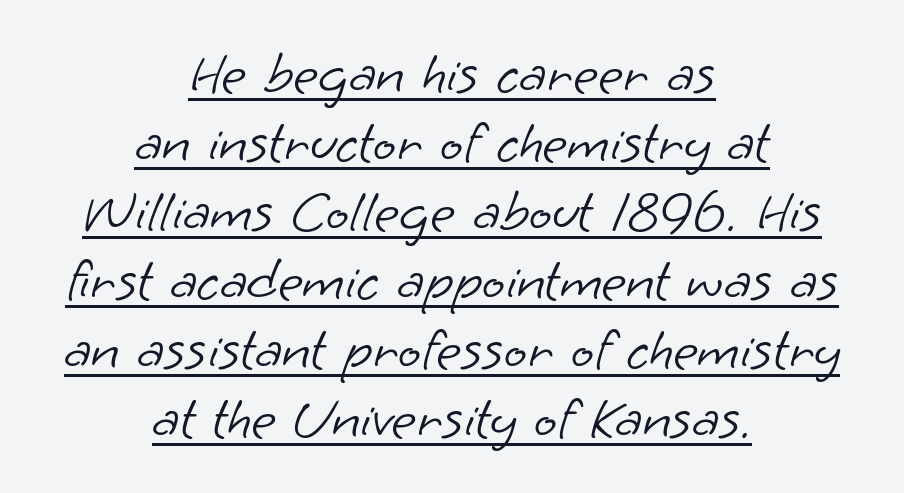
Alignment: centered. Somebody hit Ctrl+U on this one — the words are underlined. Check where the strokes stop: nothing finishes them off — pure sans. The block of text is dense from top to bottom, with scant space between rows. Each word holds together tightly as a unit, with standard inter-letter gaps. Letters have the restrained weight of plain body copy at most.
